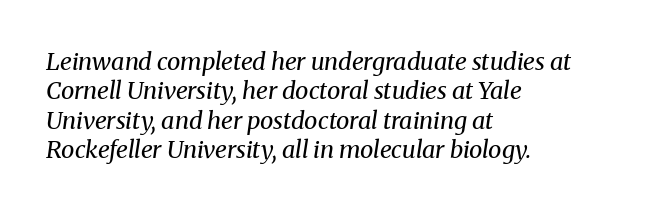
Q: Is the text bold? A: No.
Q: Is the text italic (slanted)? A: Yes, it leans right by about 8 degrees.
Q: Is the text underlined? A: No.
Q: How is the paragraph aligned? A: Left-aligned.
Q: Is the spacing between letters normal or unusually wide? A: Normal.
